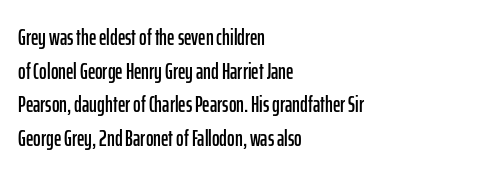
Notice how the passage keeps a crisp vertical edge on the left only. Ascenders rise straight up at ninety degrees. The passage shown is not underscored anywhere. Tracking value appears to be zero — textbook default spacing.
